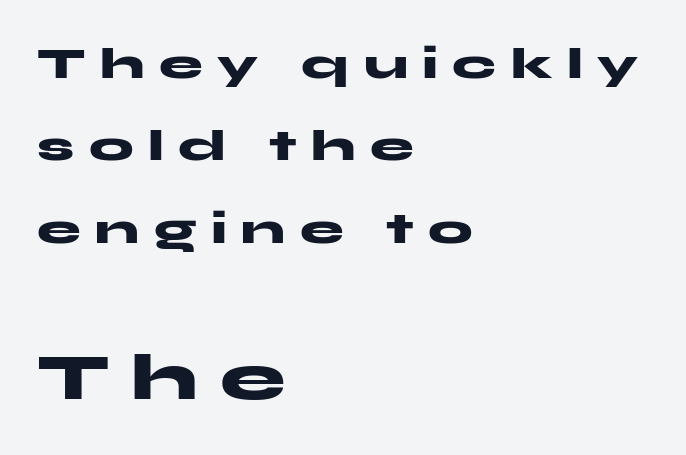
{"serif": "no", "italic": "no", "bold": "yes", "weight": "heavy", "width": "wide", "stroke_contrast": "medium", "x_height": "medium", "monospaced": "no", "underline": "no", "align": "left", "line_spacing_ratio": 1.87, "letter_spacing": "wide", "letter_spacing_em": 0.33, "larger_block": "second", "size_ratio": 1.5, "glyph_px": 66}
